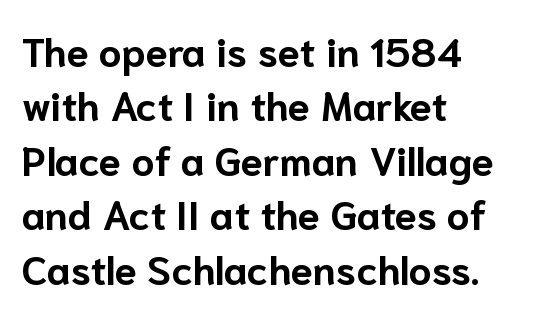
{"serif": "no", "italic": "no", "bold": "yes", "weight": "bold", "width": "normal", "stroke_contrast": "low", "x_height": "medium", "monospaced": "no", "underline": "no", "align": "left", "line_spacing": "normal", "line_spacing_ratio": 1.36, "letter_spacing": "normal", "letter_spacing_em": 0.0, "glyph_px": 40}
